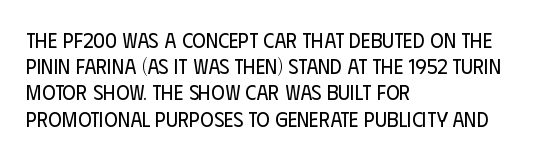
Q: Is the text bold? A: No.
Q: Is the text italic (slanted)? A: No, it is upright.
Q: Is the text underlined? A: No.
Q: How is the paragraph aligned? A: Left-aligned.
Q: Is the spacing between letters normal or unusually wide? A: Normal.
Q: Is the spacing between lines tight, normal or loose? A: Normal.
